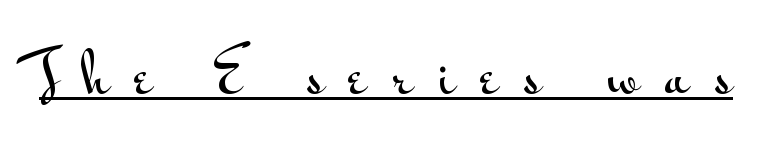
{"serif": "no", "width": "wide", "stroke_contrast": "medium", "x_height": "small", "monospaced": "no", "underline": "yes", "letter_spacing": "wide", "letter_spacing_em": 0.48, "glyph_px": 54}
